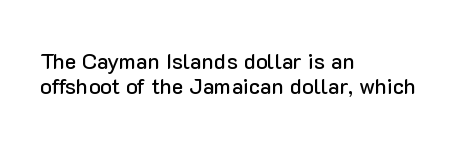
{"italic": "no", "underline": "no", "align": "left", "line_spacing": "tight", "line_spacing_ratio": 1.13, "letter_spacing": "normal", "letter_spacing_em": 0.0, "glyph_px": 22}
